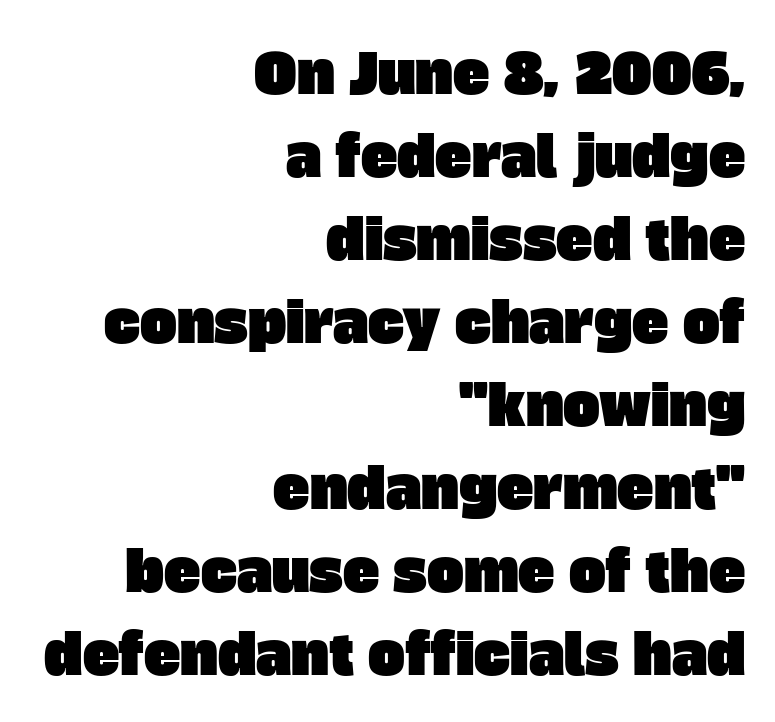
The image shows 55 px sans-serif type; set right-aligned, normal line spacing (1.51x), normal letter spacing, not underlined; low stroke contrast and a large x-height.
